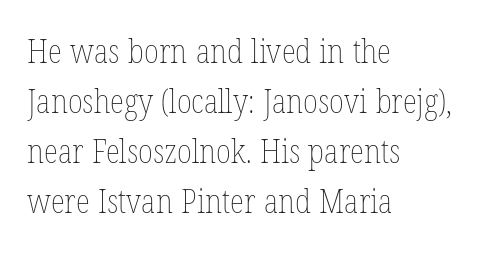
The image shows 33 px thin, condensed type, upright; set left-aligned, normal line spacing (1.52x), normal letter spacing, not underlined; low stroke contrast and a medium x-height.
